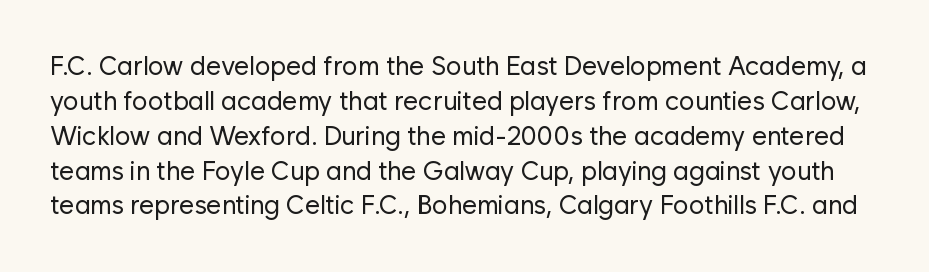
Q: Is the text bold? A: No.
Q: Is the text italic (slanted)? A: No, it is upright.
Q: Is the text underlined? A: No.
Q: Is the spacing between letters normal or unusually wide? A: Normal.
Q: Is the spacing between lines tight, normal or loose? A: Normal.
